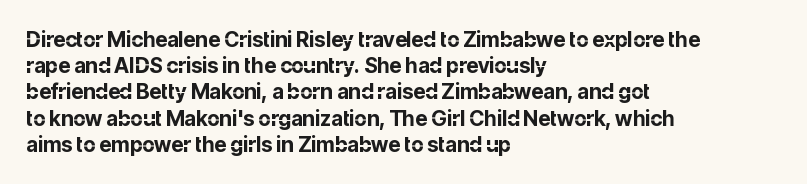
Does the weight exceed regular? Yes, all the way to bold. A typesetter would mark this as roman, not italic. The glyphs are unaccompanied by any horizontal stroke below them. Interline gaps are of average width in this sample. The horizontal fit of the characters is conventional and even.
